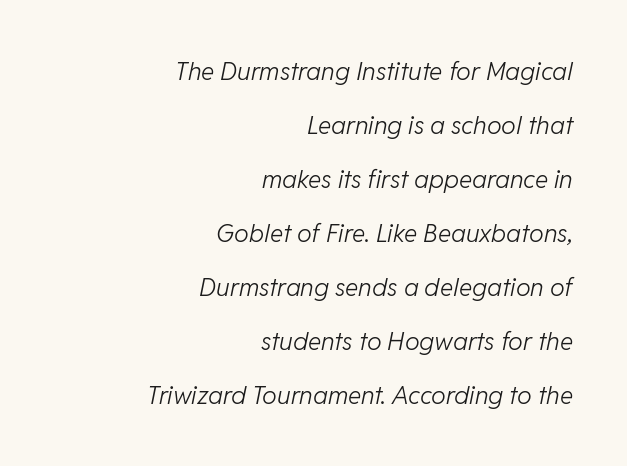
Students, observe: this is what heavily led, spacious text looks like. Nobody drew a line under any word here. Rendered with sloped, italic letterforms. Reading down the block, your eye finds every line finishing at a fixed right position.
